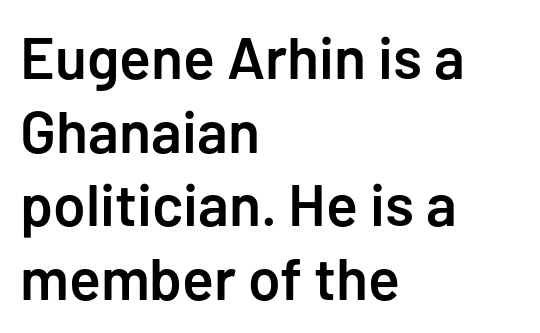
The image shows 59 px semibold sans-serif type, upright; set left-aligned, normal line spacing (1.25x), normal letter spacing, not underlined; low stroke contrast and a medium x-height.
